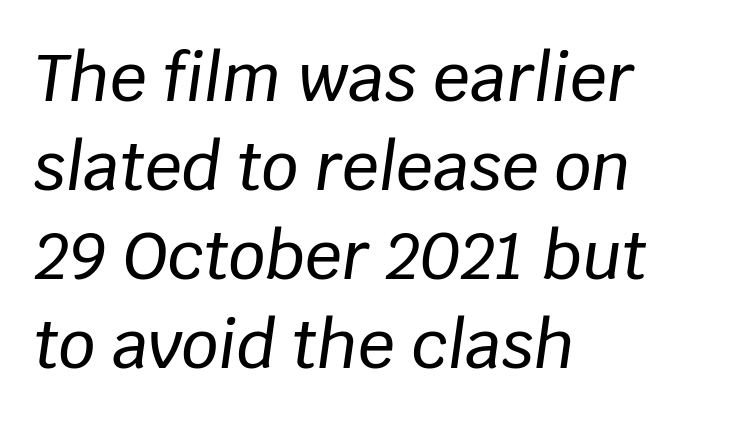
The image shows 65 px text type, italic (leaning right); set left-aligned, normal line spacing (1.37x), normal letter spacing, not underlined; low stroke contrast and a large x-height.
